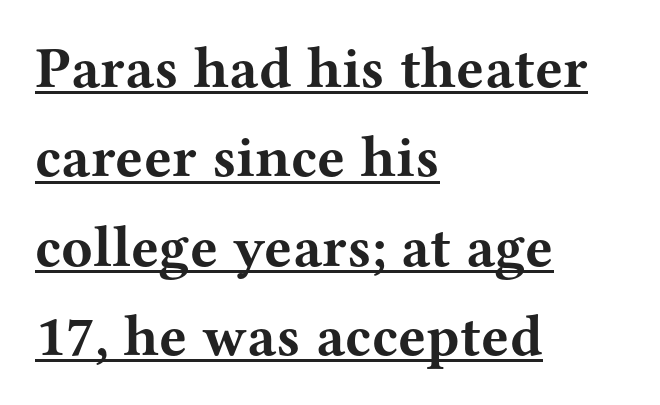
{"serif": "yes", "italic": "no", "bold": "yes", "weight": "bold", "width": "wide", "stroke_contrast": "medium", "x_height": "medium", "monospaced": "no", "underline": "yes", "align": "left", "line_spacing": "normal", "line_spacing_ratio": 1.54, "letter_spacing": "normal", "letter_spacing_em": 0.0, "glyph_px": 58}
